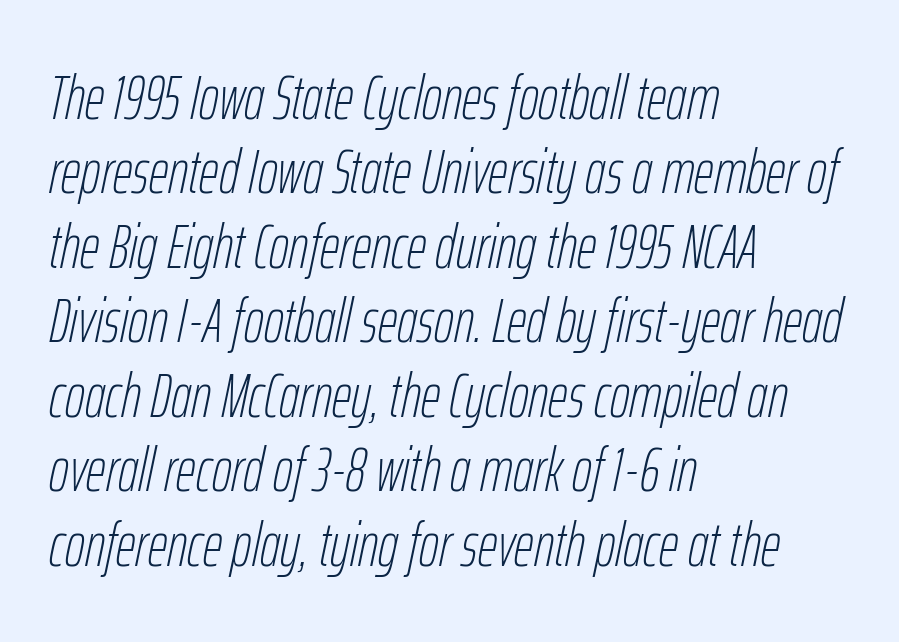
Nobody touched the tracking dial on this one. An italicized treatment has been applied to the whole sample. Each letter keeps its own natural width here, so spacing adapts to shape. A quiet, ordinary-to-light weight characterises the typeface.
